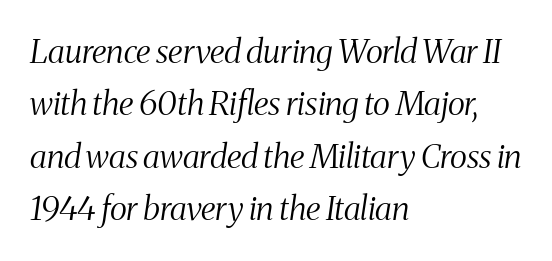
Q: Is the text bold? A: No.
Q: Is the text italic (slanted)? A: Yes, it leans right by about 8 degrees.
Q: Is the typeface a serif or a sans-serif typeface? A: Serif.
Q: Is the text underlined? A: No.
Q: How is the paragraph aligned? A: Left-aligned.
Q: Is the spacing between letters normal or unusually wide? A: Normal.
Q: Is the spacing between lines tight, normal or loose? A: Normal.
Q: Width (condensed, normal, or wide)? A: Condensed.
Q: Stroke contrast? A: Medium.
Q: x-height? A: Medium.
Q: Monospaced? A: No.
